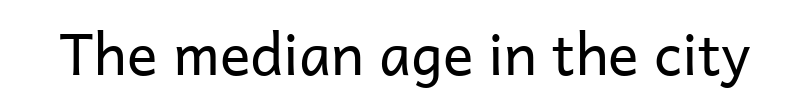
Q: Is the text bold? A: No.
Q: Is the text italic (slanted)? A: No, it is upright.
Q: Is the typeface a serif or a sans-serif typeface? A: Sans-serif.
Q: Is the text underlined? A: No.
Q: Is the spacing between letters normal or unusually wide? A: Normal.
Q: Width (condensed, normal, or wide)? A: Normal.
Q: Stroke contrast? A: Low.
Q: x-height? A: Medium.
Q: Monospaced? A: No.
